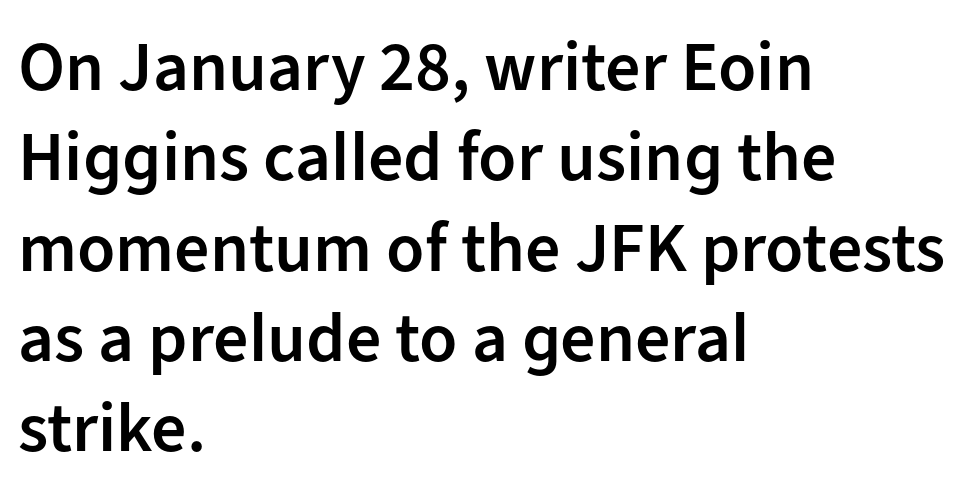
Leading: standard. The axis of the letterforms is exactly vertical. Observe the absence of serifs on each vertical stroke in this sample. The characters look somewhat weighty, a semibold short of true bold. Note the varied advance widths — an 'i' is clearly narrower than an 'm'.
